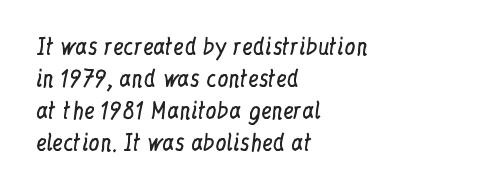
Check the space under the baseline: it is left empty. These lines are set flush left with a ragged right edge. Weight: not bold — regular or lighter.
